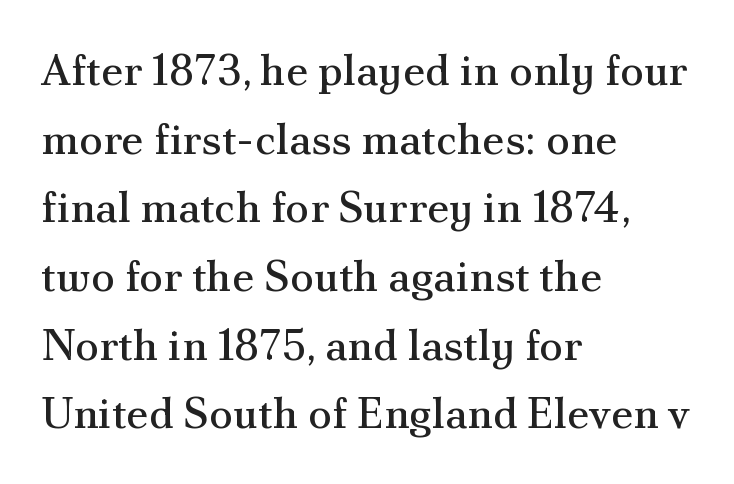
Summary of weight: not heavy and not bold. Does the type have serifs? Yes, each stem ends in a small foot. Think of a printed novel: that variable character pitch is what you see here. The strip under each line holds only bare page. The lettering stays uniformly vertical, giving the passage a roman look.
